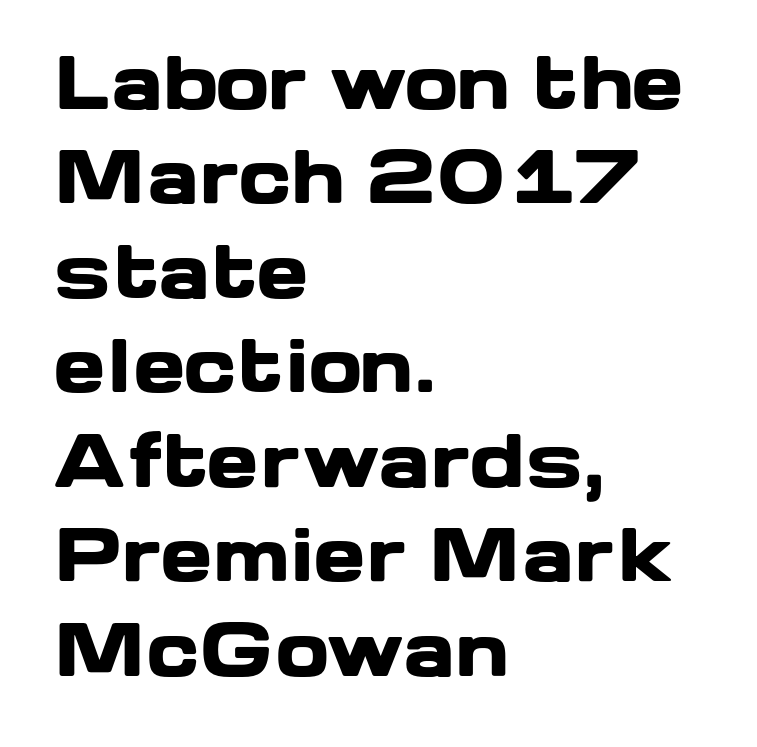
{"serif": "no", "italic": "no", "bold": "yes", "weight": "heavy", "width": "wide", "stroke_contrast": "low", "x_height": "medium", "monospaced": "no", "underline": "no", "align": "left", "line_spacing": "normal", "line_spacing_ratio": 1.35, "letter_spacing": "normal", "letter_spacing_em": 0.0, "glyph_px": 70}
